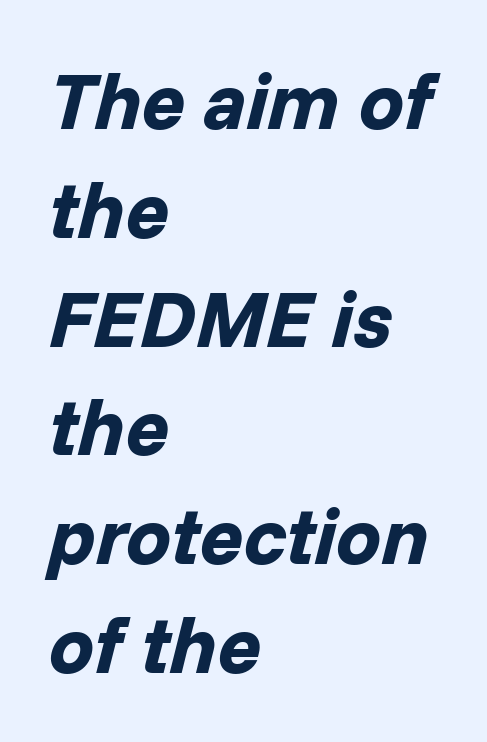
Heavy-handed strokes throughout: this text is bold. Rendered with sloped, italic letterforms. The vertical gap from one line to the next is medium. How are the letters spaced? Ordinarily, with no added tracking. The face used here is proportionally spaced, like ordinary book or web type. The paragraph shown leans on its left margin.
